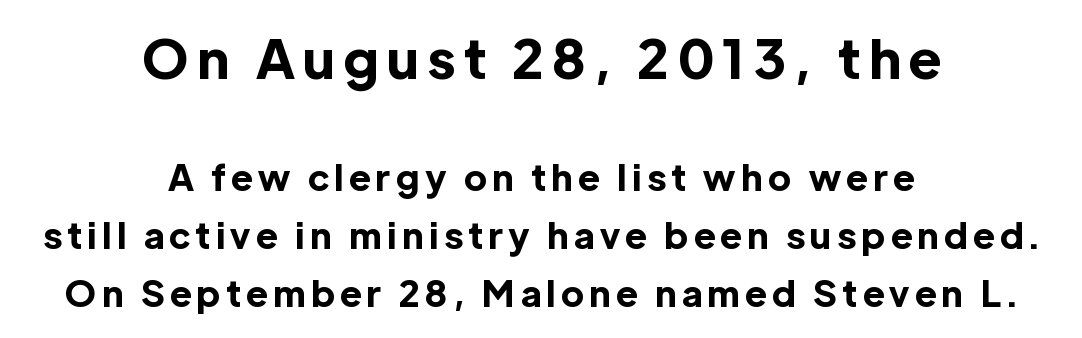
Q: Is the text bold? A: Yes.
Q: Is the text italic (slanted)? A: No, it is upright.
Q: Is the typeface a serif or a sans-serif typeface? A: Sans-serif.
Q: Is the text underlined? A: No.
Q: How is the paragraph aligned? A: Centered.
Q: Is the spacing between lines tight, normal or loose? A: Normal.
Q: Which block of text is set in a larger size, the first (top) or the second (bottom)? A: The first (top) one.
Q: Width (condensed, normal, or wide)? A: Normal.
Q: x-height? A: Medium.
Q: Monospaced? A: No.
